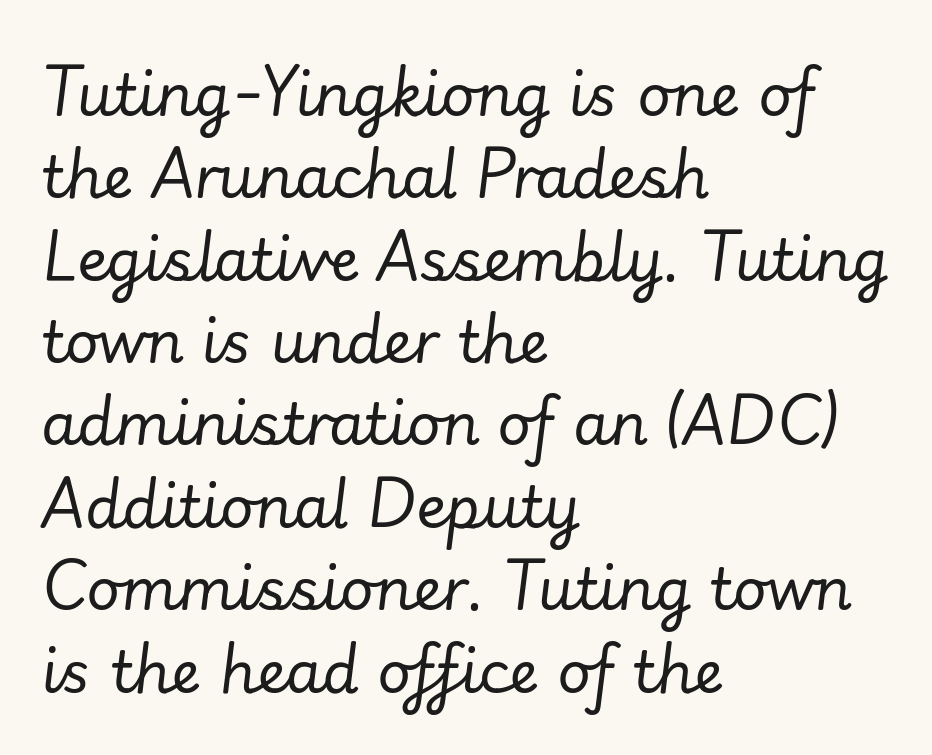
Q: Is the text bold? A: No.
Q: Is the text italic (slanted)? A: Yes, it leans right by about 7 degrees.
Q: Is the text underlined? A: No.
Q: How is the paragraph aligned? A: Left-aligned.
Q: Is the spacing between letters normal or unusually wide? A: Normal.
Q: Is the spacing between lines tight, normal or loose? A: Normal.
Q: Width (condensed, normal, or wide)? A: Normal.
Q: Stroke contrast? A: Low.
Q: x-height? A: Small.
Q: Monospaced? A: No.
